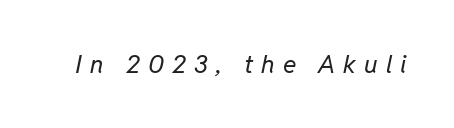
Compared with typical body copy, the letter spacing here is much looser. Compared with ordinary roman type, these characters are visibly tilted. The zone under the glyphs is completely vacant. Weight: not bold — regular or lighter.
